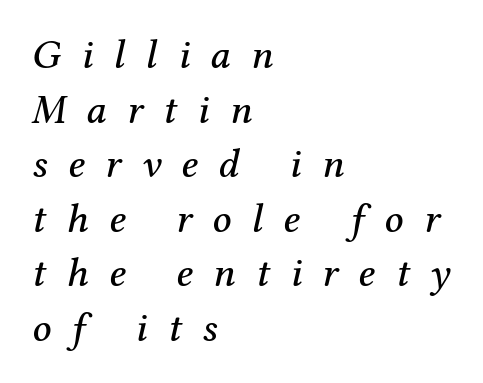
Q: Is the text italic (slanted)? A: Yes, it leans right by about 12 degrees.
Q: Is the typeface a serif or a sans-serif typeface? A: Serif.
Q: Is the text underlined? A: No.
Q: How is the paragraph aligned? A: Left-aligned.
Q: Is the spacing between letters normal or unusually wide? A: Unusually wide.
Q: Is the spacing between lines tight, normal or loose? A: Normal.
Q: Width (condensed, normal, or wide)? A: Normal.
Q: Stroke contrast? A: Medium.
Q: x-height? A: Medium.
Q: Monospaced? A: No.
